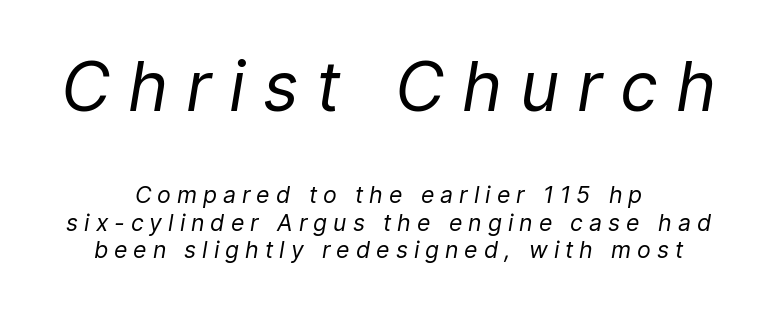
{"italic": "yes", "lean": "right", "slant_degrees": 9, "bold": "no", "weight": "regular", "width": "normal", "stroke_contrast": "low", "x_height": "medium", "monospaced": "no", "underline": "no", "align": "center", "line_spacing_ratio": 1.19, "letter_spacing": "wide", "letter_spacing_em": 0.26, "larger_block": "first", "size_ratio": 2.96, "glyph_px": 68}
